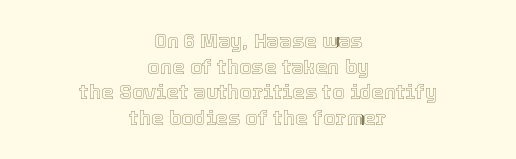
Beneath every word, the page is bare. Letter spacing: default. Visually the block forms a symmetrical silhouette, jagged on both flanks. A roman cut, with each character standing at attention.
